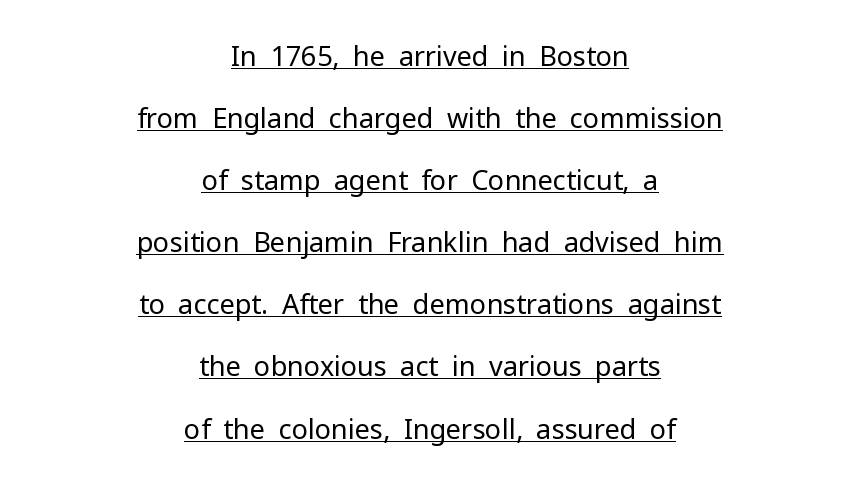
The image shows 27 px text type, upright; set centered, loose line spacing (2.3x), normal letter spacing, underlined.
